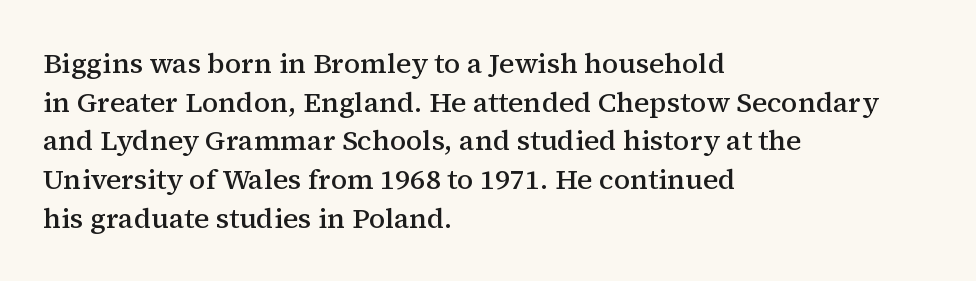
Letterform terminals end in serifs throughout the passage. This sample has the flowing, uneven cadence of proportional lettering. Tall strokes in this sample are plumb rather than angled. Alignment: flush left.
